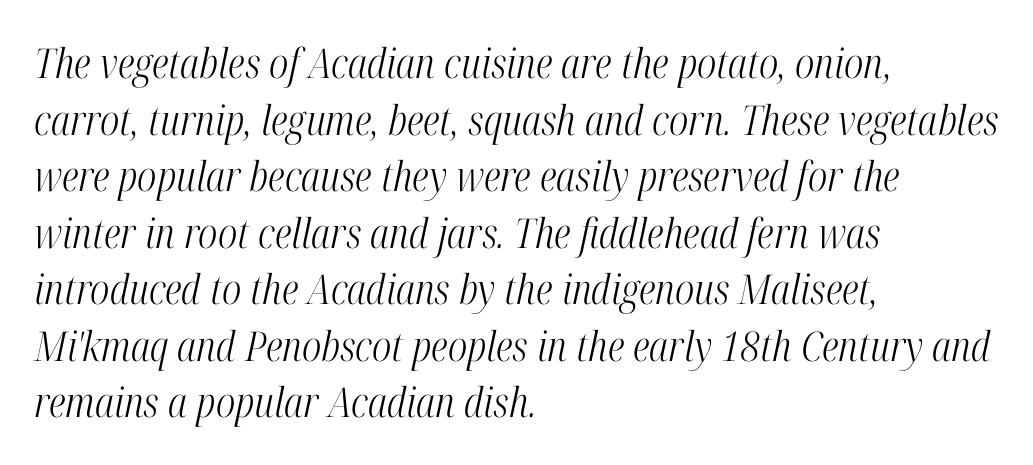
{"serif": "yes", "italic": "yes", "lean": "right", "slant_degrees": 12, "bold": "no", "weight": "light", "width": "condensed", "stroke_contrast": "high", "x_height": "medium", "monospaced": "no", "underline": "no", "align": "left", "line_spacing": "normal", "line_spacing_ratio": 1.38, "letter_spacing": "normal", "letter_spacing_em": 0.0, "glyph_px": 41}
